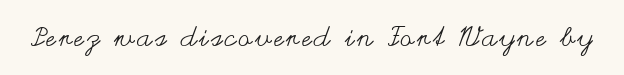
The image shows 27 px text type; set not underlined.
